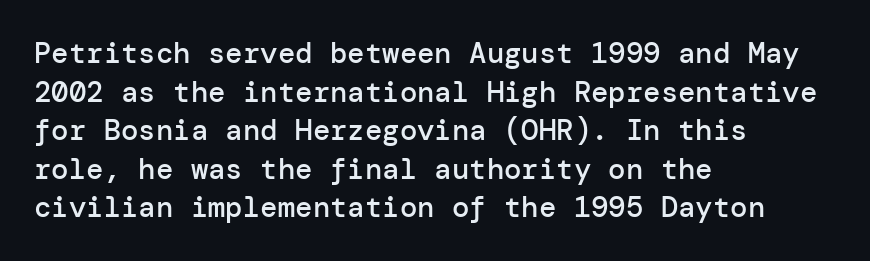
No italicization has been applied; the sample stays upright. Clear beneath every line of the passage. The passage shown stacks its lines at a standard gap. Layout note: lines flush left. This is the in-between weight designers call semibold or demi. The line texture is even and compact thanks to regular tracking.
